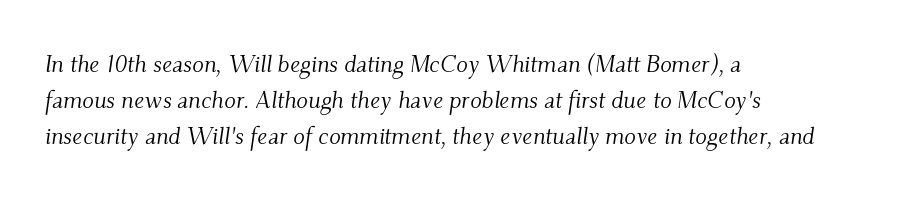
Counters stay open thanks to moderate or lighter strokes. Tall strokes in this sample are angled rather than plumb. Only glyphs here, with clear space below each row. This rendering uses left alignment, leaving the right contour irregular. The horizontal fit of the characters is conventional and even. Honestly, the row spacing looks completely unremarkable.
